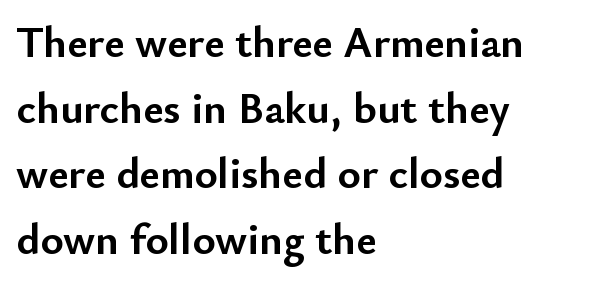
The words here are not underlined. Short note: letters normally spaced. To sum up the face: it is a sans, with no serifs. Designer's note — italics off, roman on.
